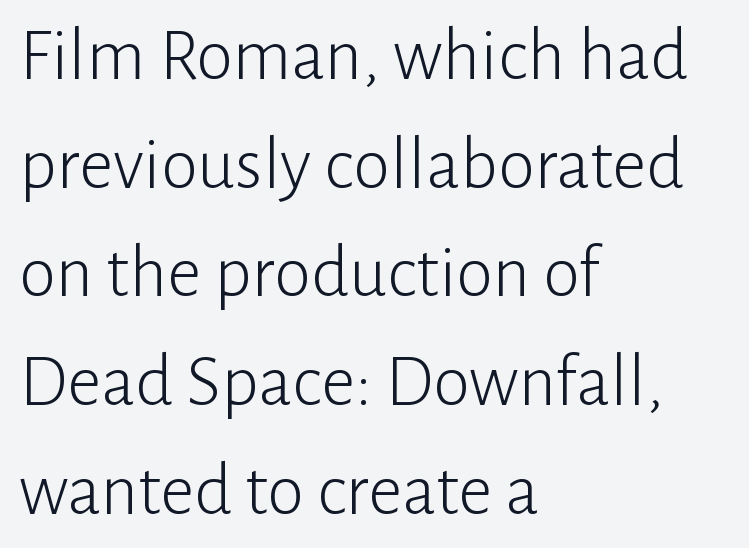
Q: Is the text bold? A: No.
Q: Is the text italic (slanted)? A: No, it is upright.
Q: Is the typeface a serif or a sans-serif typeface? A: Sans-serif.
Q: Is the text underlined? A: No.
Q: How is the paragraph aligned? A: Left-aligned.
Q: Is the spacing between letters normal or unusually wide? A: Normal.
Q: Is the spacing between lines tight, normal or loose? A: Normal.
Q: Width (condensed, normal, or wide)? A: Normal.
Q: Stroke contrast? A: Low.
Q: x-height? A: Medium.
Q: Monospaced? A: No.
